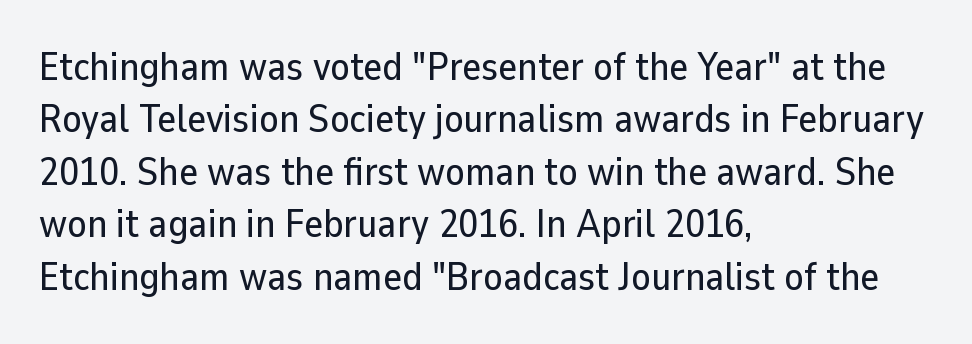
Q: Is the text italic (slanted)? A: No, it is upright.
Q: Is the typeface a serif or a sans-serif typeface? A: Sans-serif.
Q: Is the text underlined? A: No.
Q: How is the paragraph aligned? A: Left-aligned.
Q: Is the spacing between letters normal or unusually wide? A: Normal.
Q: Is the spacing between lines tight, normal or loose? A: Normal.
Q: Width (condensed, normal, or wide)? A: Normal.
Q: Stroke contrast? A: Low.
Q: x-height? A: Medium.
Q: Monospaced? A: No.
